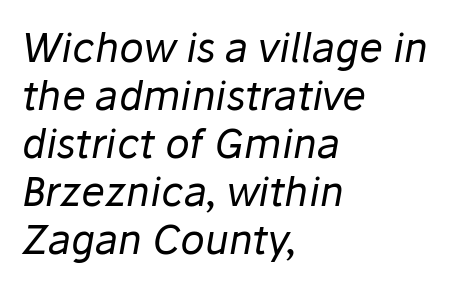
{"italic": "yes", "lean": "right", "slant_degrees": 10, "bold": "no", "weight": "regular", "width": "normal", "stroke_contrast": "low", "x_height": "medium", "monospaced": "no", "underline": "no", "align": "left", "line_spacing_ratio": 1.2, "letter_spacing": "normal", "letter_spacing_em": 0.0, "glyph_px": 40}
